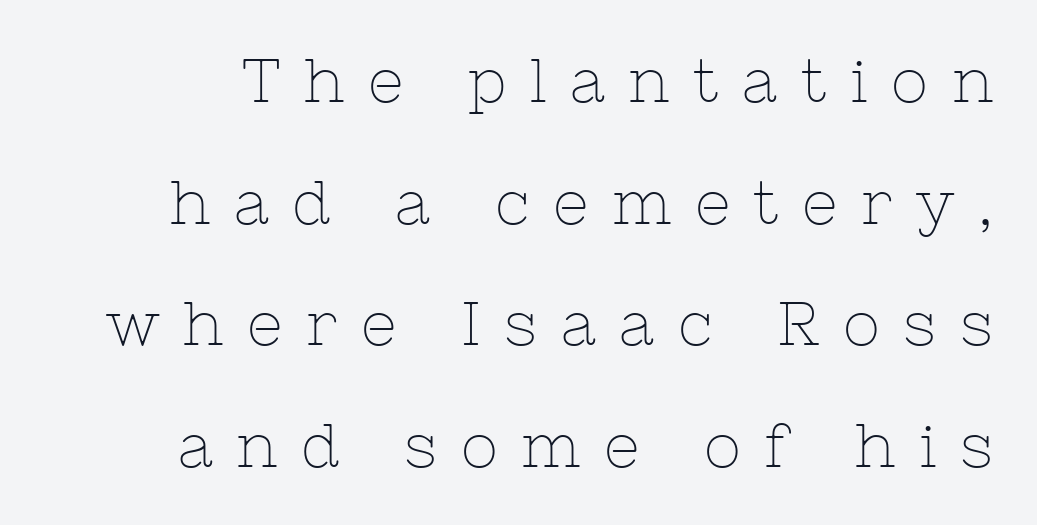
The letters stand straight up with perfectly vertical stems. A quiet, ordinary-to-light weight characterises the typeface. Stroke terminals: seriffed. Type without underlining. Here the designer chose a conventional face with non-uniform glyph widths.
